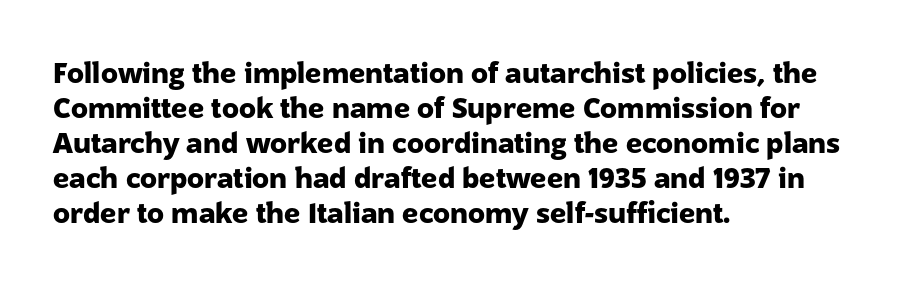
{"serif": "no", "italic": "no", "bold": "yes", "weight": "heavy", "width": "normal", "stroke_contrast": "low", "x_height": "medium", "monospaced": "no", "underline": "no", "align": "left", "line_spacing": "normal", "line_spacing_ratio": 1.25, "letter_spacing": "normal", "letter_spacing_em": 0.0, "glyph_px": 28}
